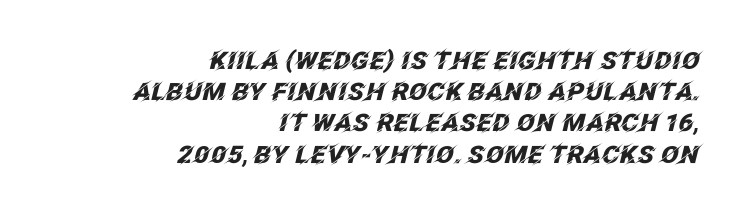
The image shows 24 px bold type, italic (leaning right); set right-aligned, normal line spacing (1.3x), normal letter spacing, not underlined.
